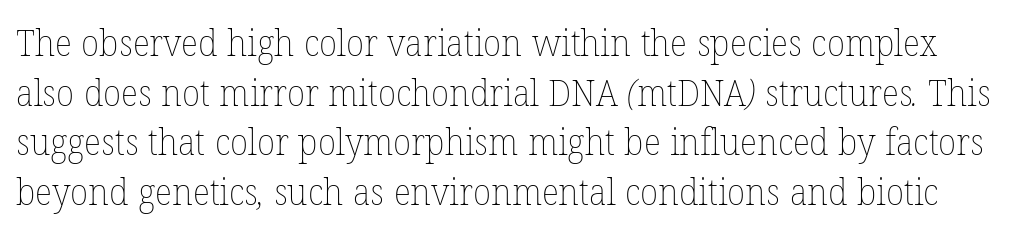
The image shows 37 px thin type; set normal line spacing (1.34x), normal letter spacing, not underlined; low stroke contrast and a medium x-height.
